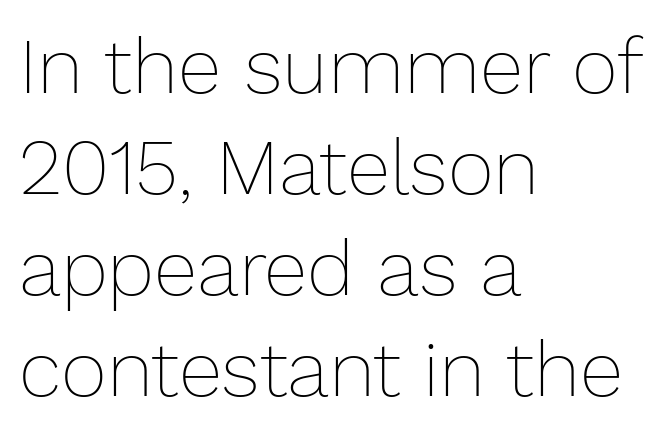
Counters stay open thanks to moderate or lighter strokes. Is there much room between lines? A standard amount, neither cramped nor airy. These lines are rendered in a variable-pitch font. Teacher's note: observe the even left margin — that is flush-left alignment. Tracking here is standard; glyphs follow each other at the usual distance.
